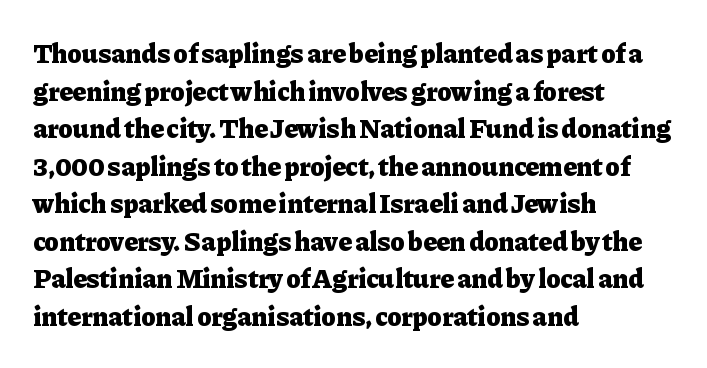
Its strokes are broad and dark, the hallmark of bold type. The letterforms sit shoulder to shoulder at normal distance. Horizontal alignment here is leftward, the default for most running prose. Each new line begins a customary step beneath the previous one. Has an underline been added? It has not. Characters remain perfectly vertical along every line.
